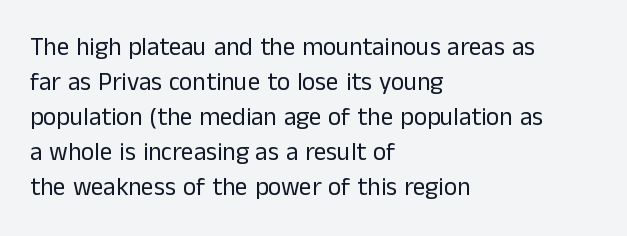
Nobody drew a line under any word here. The passage is arranged the way most books set body copy — flush left. Is the stroke heavy? The answer is a plain regular-or-lighter. Nobody touched the tracking dial on this one. A roman cut, with each character standing at attention. The space between consecutive lines is moderate.
